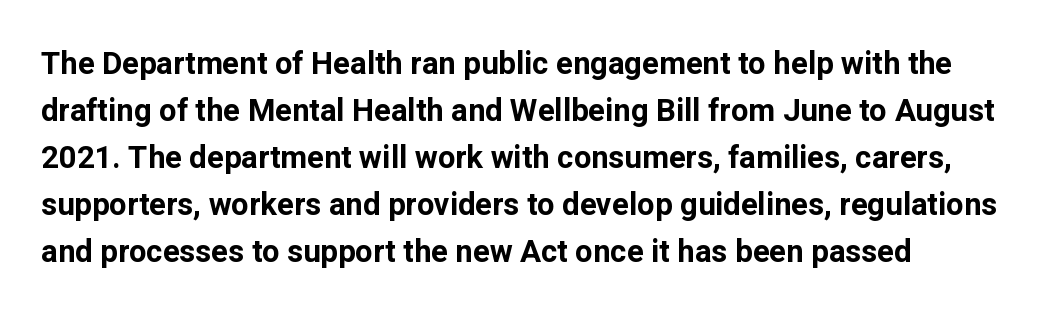
{"serif": "no", "italic": "no", "bold": "yes", "weight": "bold", "width": "normal", "stroke_contrast": "low", "x_height": "medium", "monospaced": "no", "underline": "no", "line_spacing": "normal", "line_spacing_ratio": 1.52, "letter_spacing": "normal", "letter_spacing_em": 0.0, "glyph_px": 31}
